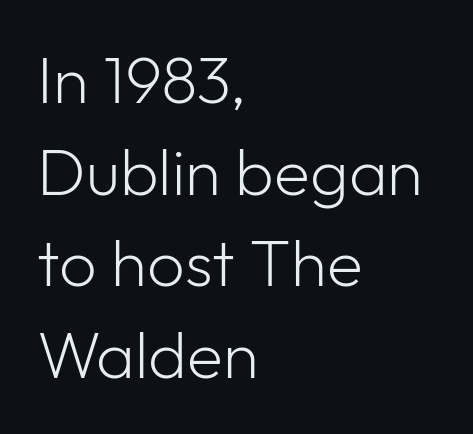
The gap between lines stays unmarked. The lettering stays uniformly vertical, giving the passage a roman look. Heaviness? Minimal to ordinary, like unemphasized prose. Alignment: flush left. The horizontal fit of the characters is conventional and even.
